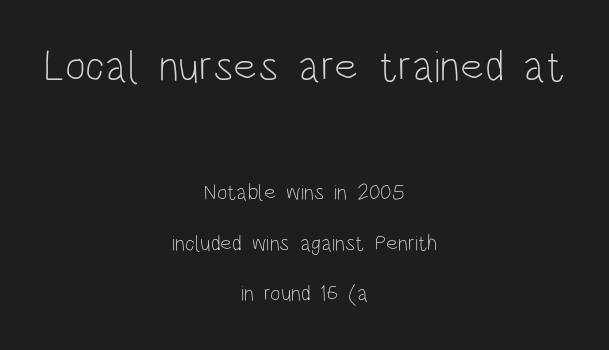
Character size in the leading block exceeds that of the trailing block. Proportional: the letters do not fall into vertical columns. These lines keep a tight, regular rhythm from letter to letter. Nope, not italic — everything's standing straight.
